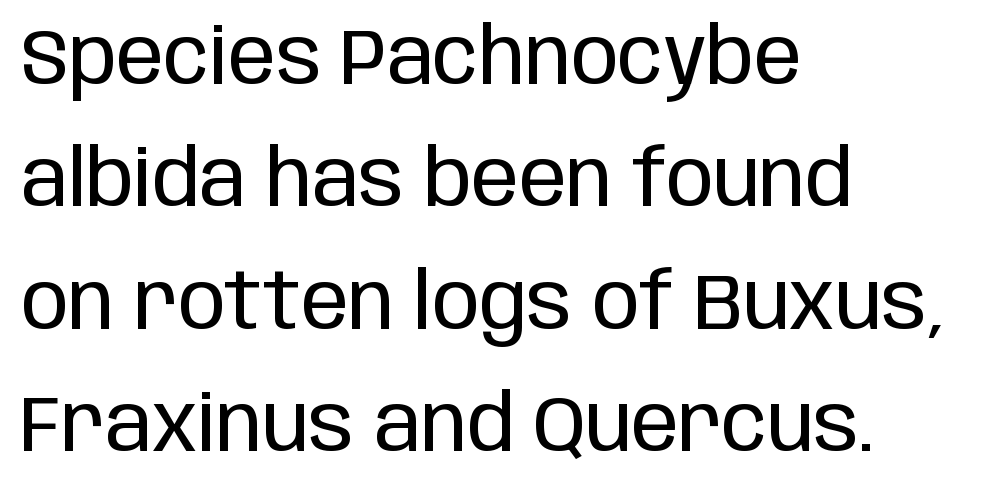
The image shows 79 px regular-weight, condensed sans-serif type, upright; set left-aligned, normal line spacing (1.55x), normal letter spacing, not underlined; low stroke contrast and a large x-height.
